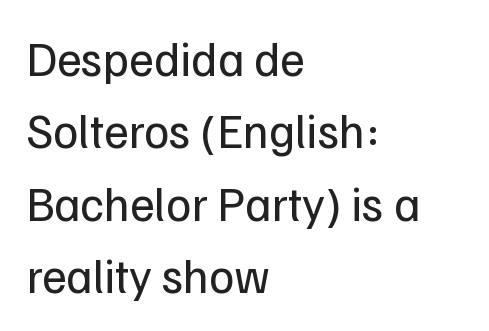
{"serif": "no", "italic": "no", "bold": "no", "weight": "regular", "width": "normal", "stroke_contrast": "low", "x_height": "medium", "monospaced": "no", "underline": "no", "align": "left", "line_spacing": "normal", "line_spacing_ratio": 1.51, "letter_spacing": "normal", "letter_spacing_em": 0.0, "glyph_px": 48}
